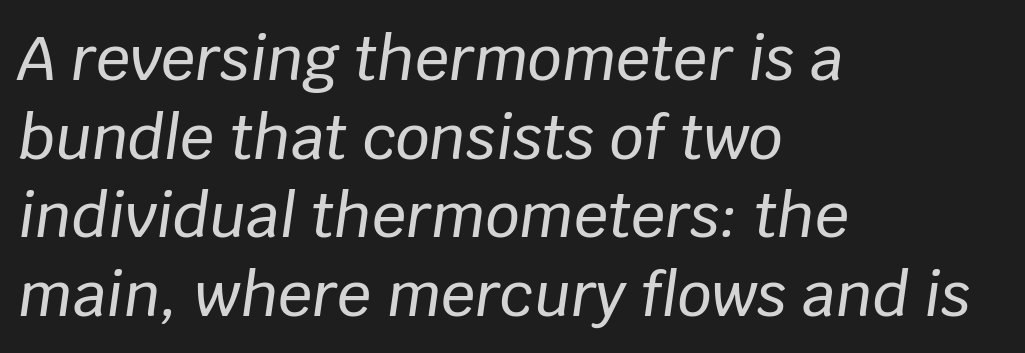
The image shows 60 px text type, italic (leaning right); set left-aligned, normal line spacing (1.31x), normal letter spacing, not underlined; low stroke contrast and a large x-height.
